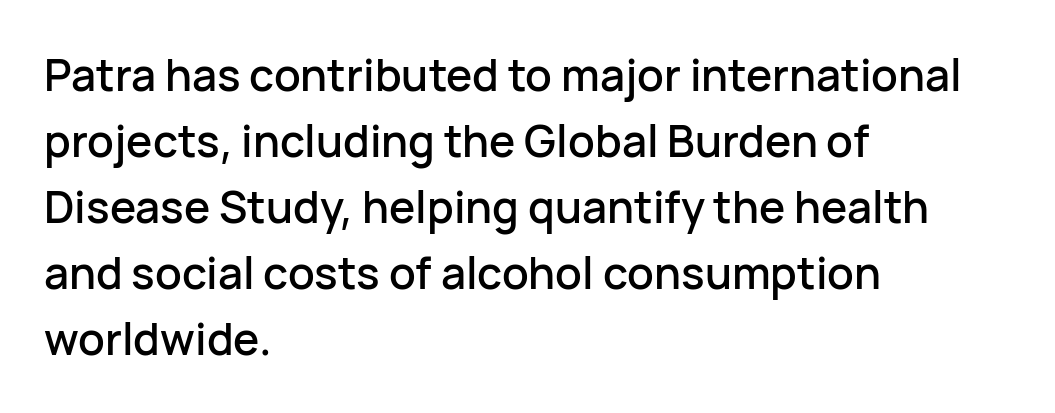
{"serif": "no", "italic": "no", "width": "normal", "stroke_contrast": "low", "x_height": "medium", "monospaced": "no", "underline": "no", "align": "left", "line_spacing": "normal", "line_spacing_ratio": 1.5, "letter_spacing": "normal", "letter_spacing_em": 0.0, "glyph_px": 44}
